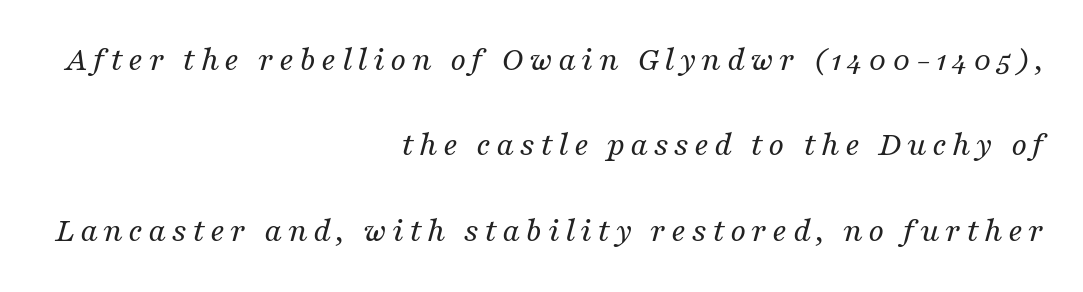
The image shows 35 px regular-weight serif type, italic (leaning right); set right-aligned, loose line spacing (2.44x), not underlined; medium stroke contrast and a medium x-height.
